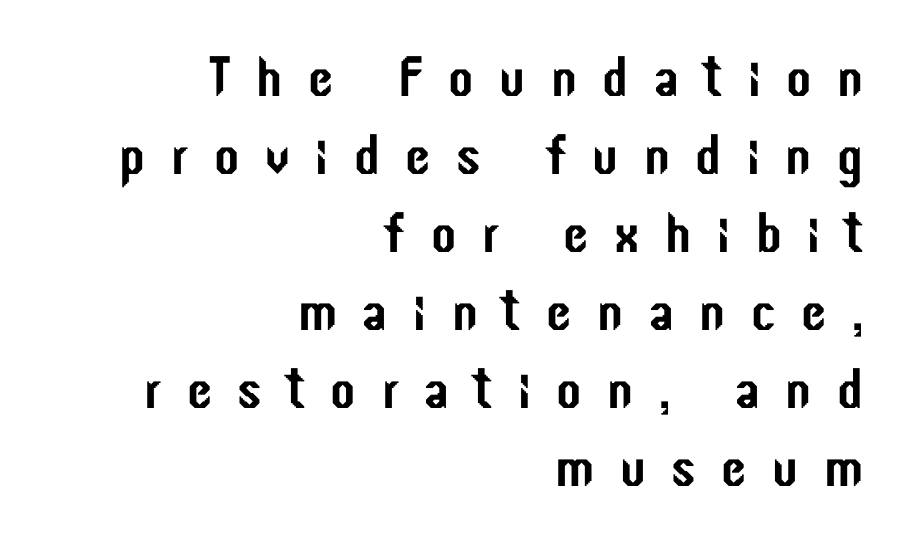
The image shows 57 px condensed sans-serif type, upright; set right-aligned, normal line spacing (1.37x), unusually wide letter spacing (+0.45 em), not underlined; low stroke contrast and a medium x-height.
